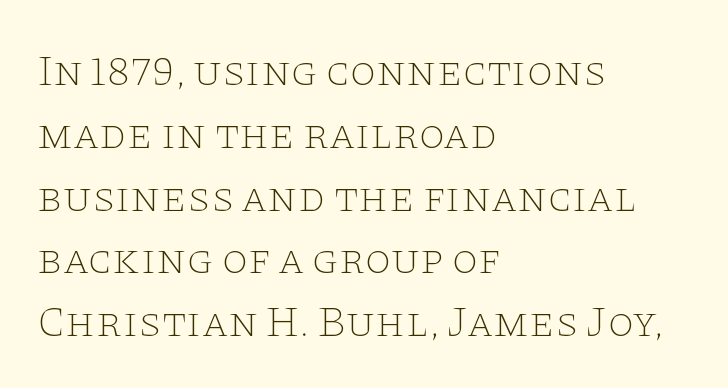
Q: Is the text bold? A: No.
Q: Is the text italic (slanted)? A: No, it is upright.
Q: Is the typeface a serif or a sans-serif typeface? A: Serif.
Q: Is the text underlined? A: No.
Q: How is the paragraph aligned? A: Left-aligned.
Q: Is the spacing between letters normal or unusually wide? A: Normal.
Q: Is the spacing between lines tight, normal or loose? A: Normal.
Q: Width (condensed, normal, or wide)? A: Wide.
Q: Stroke contrast? A: Low.
Q: x-height? A: Large.
Q: Monospaced? A: No.
